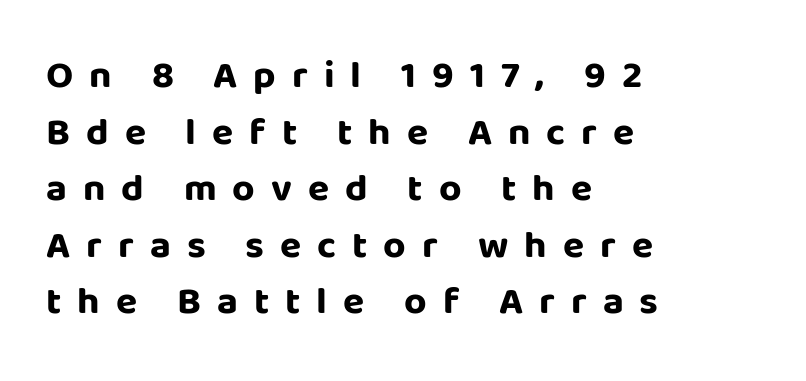
The image shows 39 px bold sans-serif type, upright; set left-aligned, normal line spacing (1.45x), unusually wide letter spacing (+0.41 em), not underlined; low stroke contrast and a large x-height.
